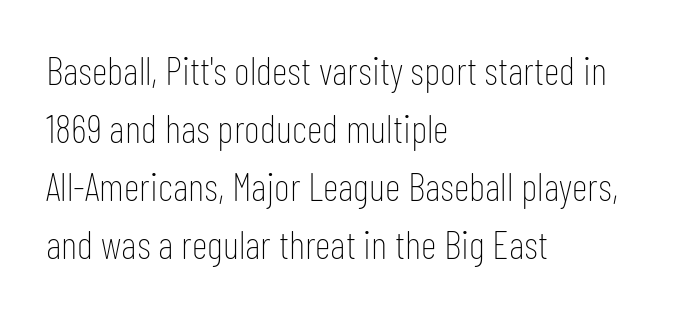
{"serif": "no", "italic": "no", "bold": "no", "weight": "thin", "width": "condensed", "stroke_contrast": "low", "x_height": "medium", "monospaced": "no", "underline": "no", "align": "left", "line_spacing": "normal", "line_spacing_ratio": 1.49, "letter_spacing": "normal", "letter_spacing_em": 0.0, "glyph_px": 39}
